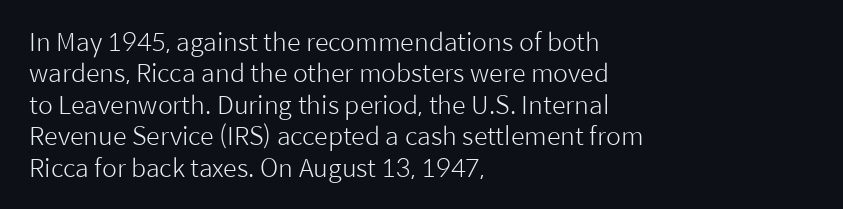
No letter is thick-stroked: the sample isn't bold. This is roman type, the default non-slanted kind. One glance says typical: line gaps are just what's usual. Plain, unruled lines of type. This sample is left-justified, so line endings fall wherever the words run out.
